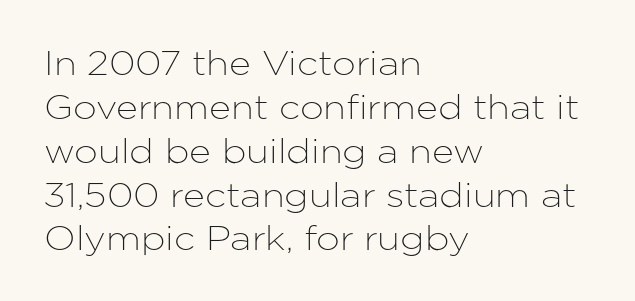
Q: Is the text italic (slanted)? A: No, it is upright.
Q: Is the typeface a serif or a sans-serif typeface? A: Sans-serif.
Q: Is the text underlined? A: No.
Q: How is the paragraph aligned? A: Left-aligned.
Q: Is the spacing between letters normal or unusually wide? A: Normal.
Q: Is the spacing between lines tight, normal or loose? A: Normal.
Q: Width (condensed, normal, or wide)? A: Normal.
Q: Stroke contrast? A: Low.
Q: x-height? A: Medium.
Q: Monospaced? A: No.
